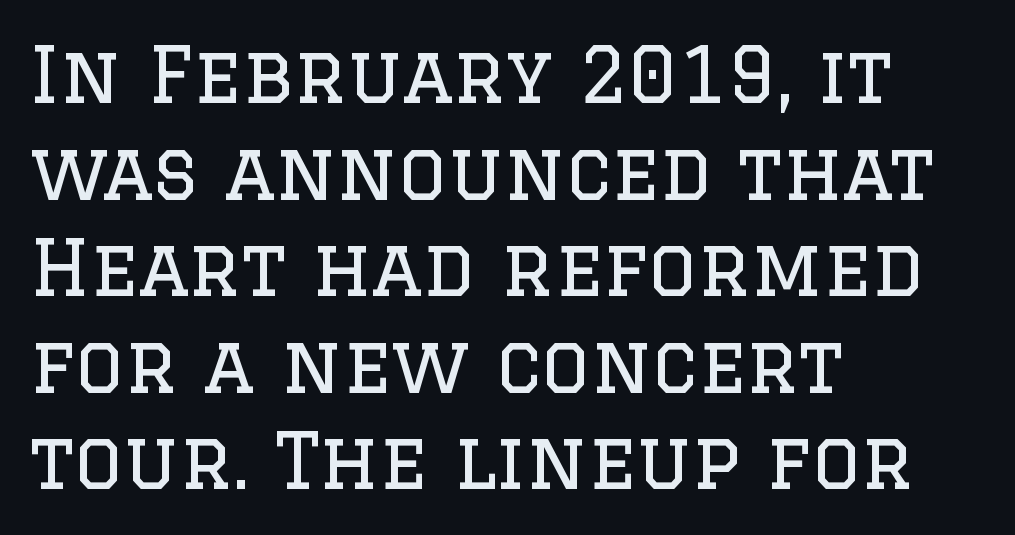
The image shows 76 px regular-weight serif type, upright; set left-aligned, normal line spacing (1.27x), normal letter spacing, not underlined; low stroke contrast and a large x-height.
